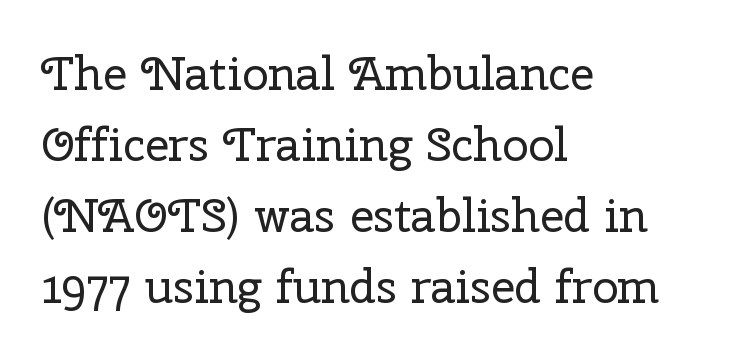
The glyphs in this specimen are seriffed. Does extra space separate the letters? No, they use regular spacing. Reading down the block, your eye returns to a fixed left position each line. Check under the words: just untouched page. On a weight scale, this lands at 450 or below. The designer left line spacing at the default.
